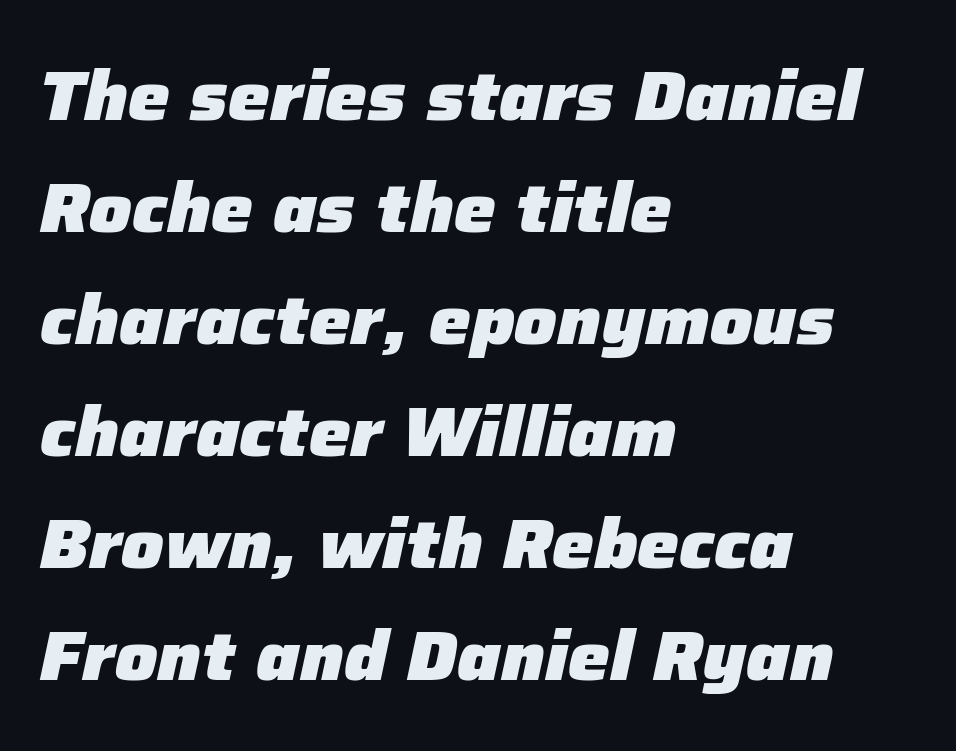
The image shows 70 px heavy type, italic (leaning right); set left-aligned, normal line spacing (1.6x), normal letter spacing, not underlined; low stroke contrast and a medium x-height.
